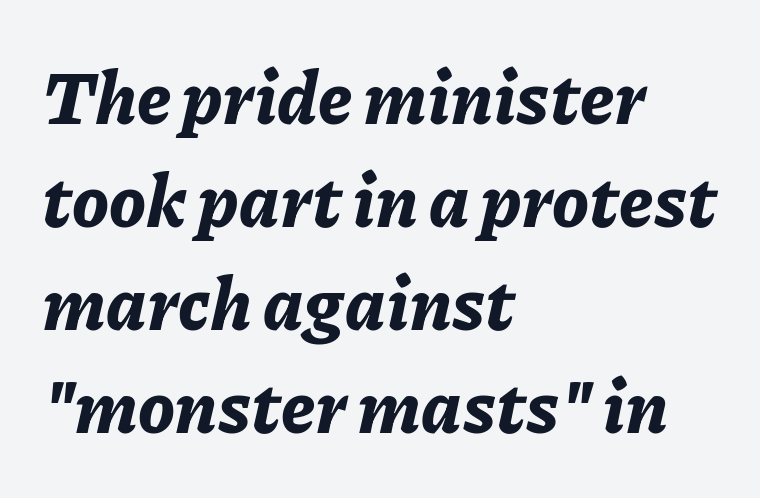
{"italic": "yes", "lean": "right", "slant_degrees": 11, "bold": "yes", "weight": "bold", "width": "normal", "stroke_contrast": "low", "x_height": "medium", "monospaced": "no", "underline": "no", "align": "left", "line_spacing": "normal", "line_spacing_ratio": 1.41, "letter_spacing": "normal", "letter_spacing_em": 0.0, "glyph_px": 73}
